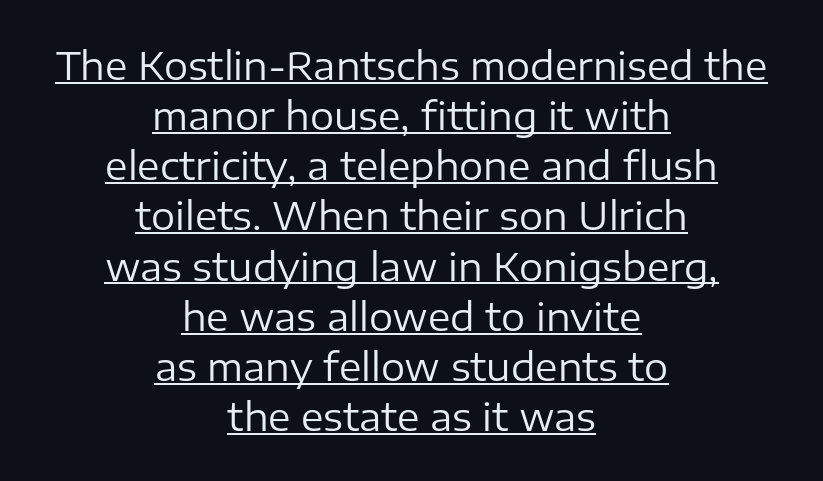
The image shows 38 px regular-weight sans-serif type, upright; set centered, normal line spacing (1.32x), normal letter spacing, underlined; low stroke contrast and a medium x-height.
